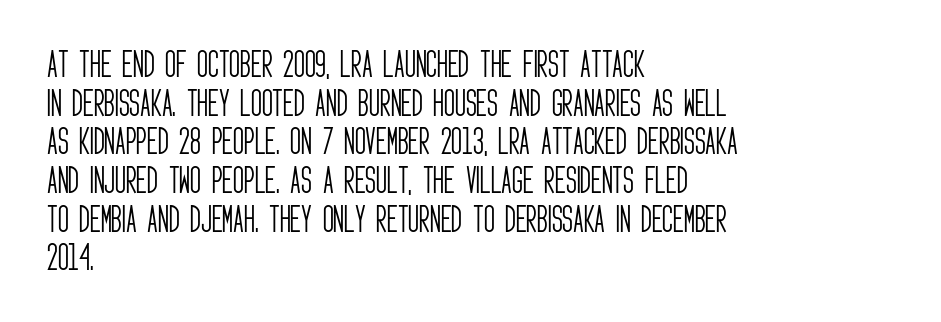
The image shows 30 px light, condensed sans-serif type, upright; set left-aligned, normal line spacing (1.29x), normal letter spacing, not underlined; low stroke contrast and a large x-height.
